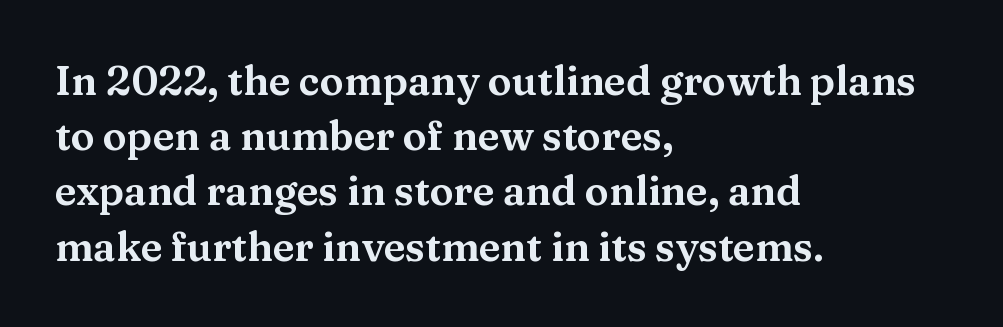
The image shows 40 px wide serif type, upright; set left-aligned, normal line spacing (1.38x), normal letter spacing, not underlined; medium stroke contrast and a medium x-height.
